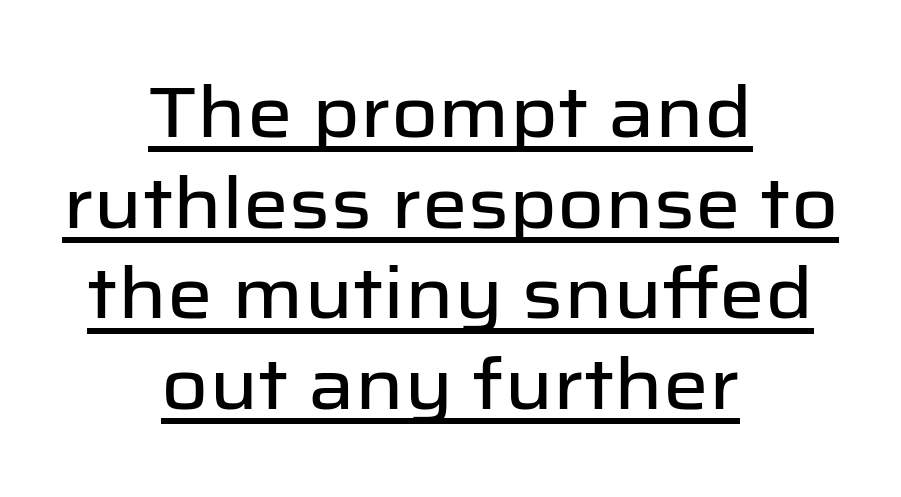
Q: Is the text italic (slanted)? A: No, it is upright.
Q: Is the typeface a serif or a sans-serif typeface? A: Sans-serif.
Q: Is the text underlined? A: Yes.
Q: How is the paragraph aligned? A: Centered.
Q: Is the spacing between letters normal or unusually wide? A: Normal.
Q: Is the spacing between lines tight, normal or loose? A: Normal.
Q: Width (condensed, normal, or wide)? A: Normal.
Q: Stroke contrast? A: Low.
Q: x-height? A: Medium.
Q: Monospaced? A: No.
